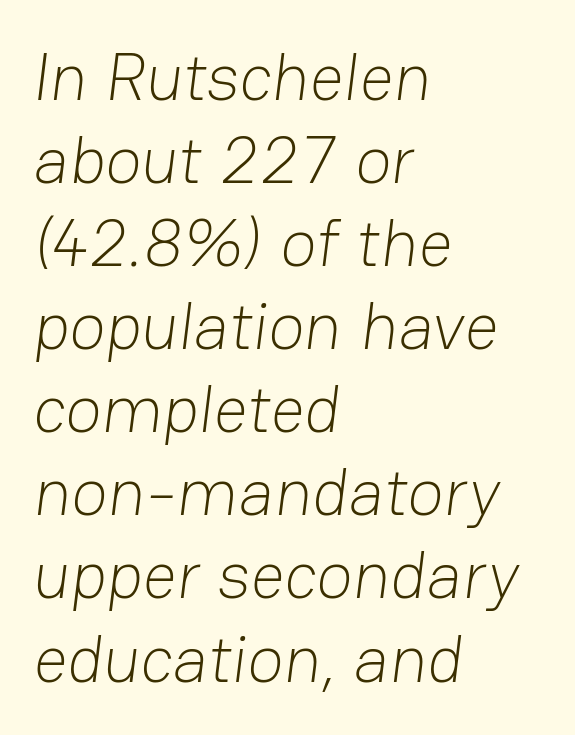
The image shows 67 px light sans-serif type; set left-aligned, line spacing 1.24x, normal letter spacing, not underlined; low stroke contrast and a medium x-height.
